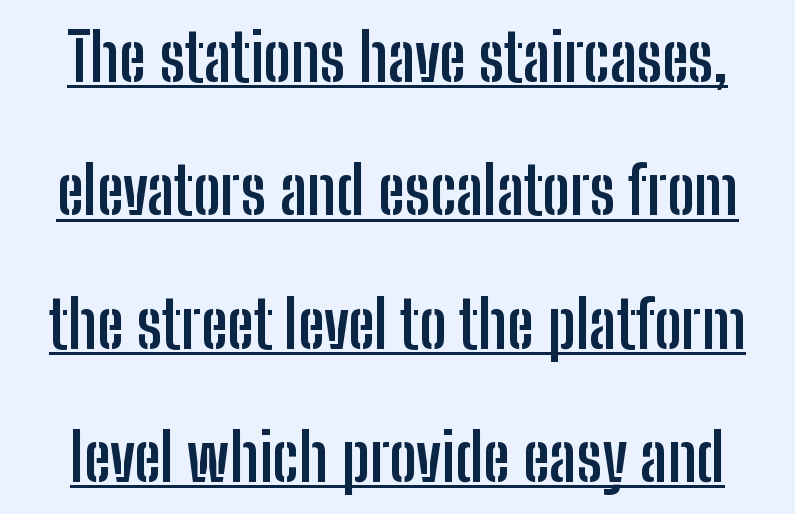
The image shows 66 px semibold, condensed sans-serif type, upright; set loose line spacing (2.02x), normal letter spacing, underlined; low stroke contrast and a medium x-height.
